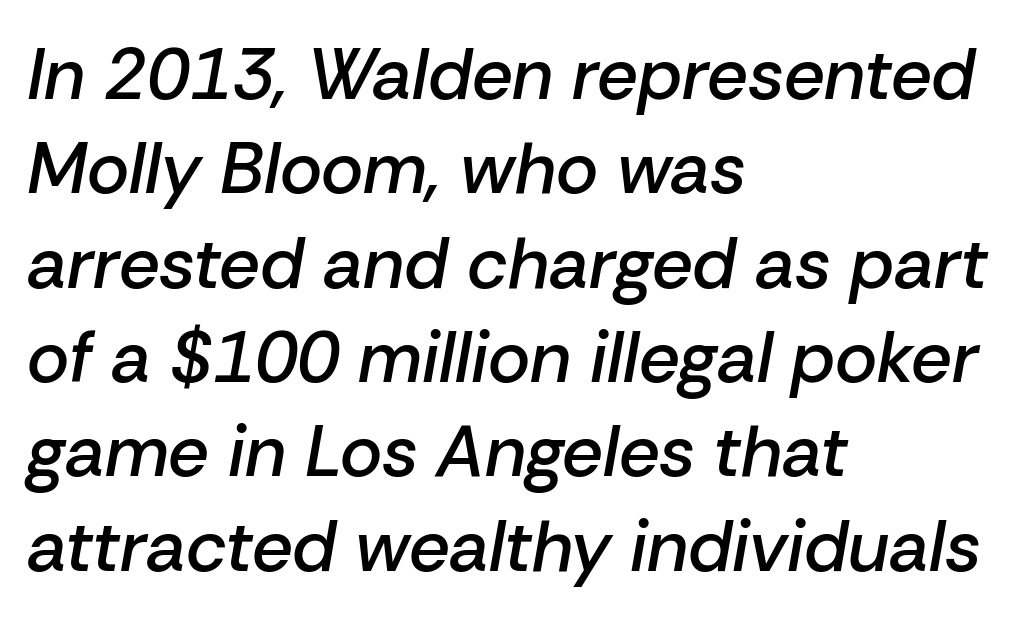
Q: Is the text bold? A: Semi-bold.
Q: Is the text italic (slanted)? A: Yes, it leans right by about 10 degrees.
Q: Is the text underlined? A: No.
Q: How is the paragraph aligned? A: Left-aligned.
Q: Is the spacing between letters normal or unusually wide? A: Normal.
Q: Is the spacing between lines tight, normal or loose? A: Normal.
Q: Width (condensed, normal, or wide)? A: Normal.
Q: Stroke contrast? A: Low.
Q: x-height? A: Medium.
Q: Monospaced? A: No.
